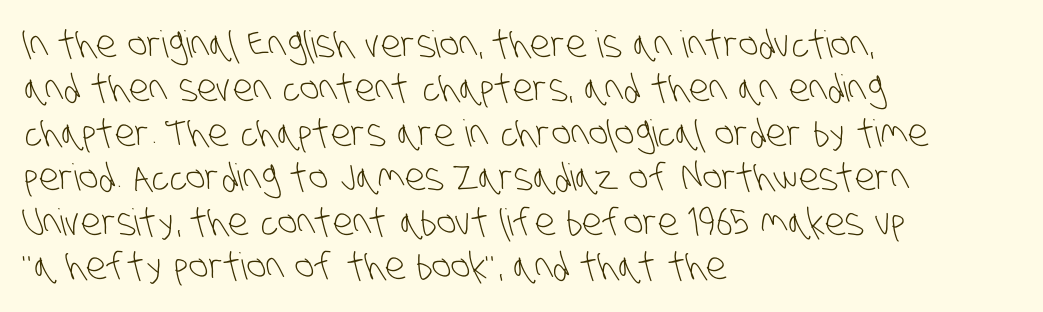
These lines keep a tight, regular rhythm from letter to letter. The weight would be labelled regular, book, light, or lighter still. Nope, no serifs anywhere on these letters. Compared with a centered layout, this one pins lines to the left instead. Character widths vary here, with narrow letters taking less room than wide ones. Has an underline been added? It has not.
